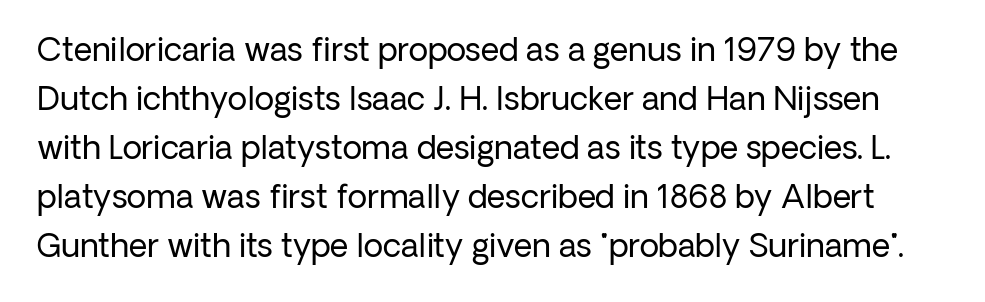
No extra tracking has been applied to these lines. Note the varied advance widths — an 'i' is clearly narrower than an 'm'. Interline gaps are of average width in this sample. A roman cut, with each character standing at attention. The zone under the glyphs is completely vacant.
